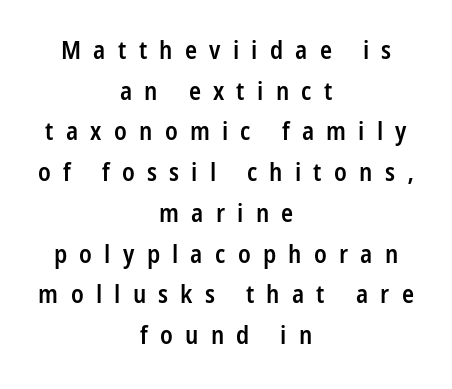
The image shows 25 px text type, upright; set centered, normal line spacing (1.63x), unusually wide letter spacing (+0.49 em), not underlined.
